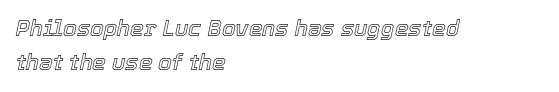
{"italic": "yes", "lean": "right", "slant_degrees": 12, "underline": "no", "align": "left", "line_spacing": "normal", "line_spacing_ratio": 1.56, "letter_spacing": "normal", "letter_spacing_em": 0.0, "glyph_px": 22}
